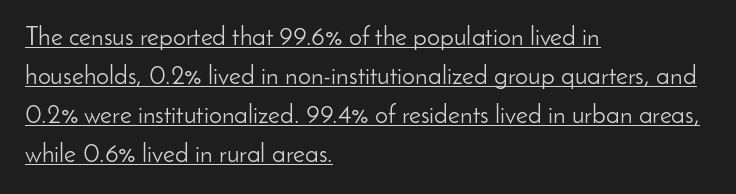
Q: Is the text bold? A: No.
Q: Is the text italic (slanted)? A: No, it is upright.
Q: Is the text underlined? A: Yes.
Q: How is the paragraph aligned? A: Left-aligned.
Q: Is the spacing between letters normal or unusually wide? A: Normal.
Q: Is the spacing between lines tight, normal or loose? A: Normal.
